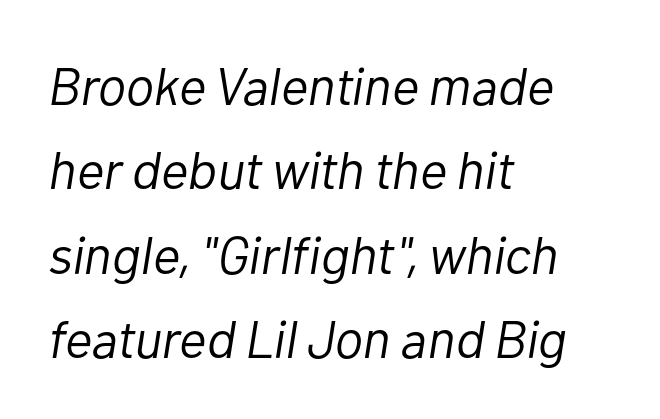
The image shows 53 px light type, italic (leaning right); set left-aligned, normal line spacing (1.59x), normal letter spacing, not underlined; low stroke contrast and a medium x-height.
